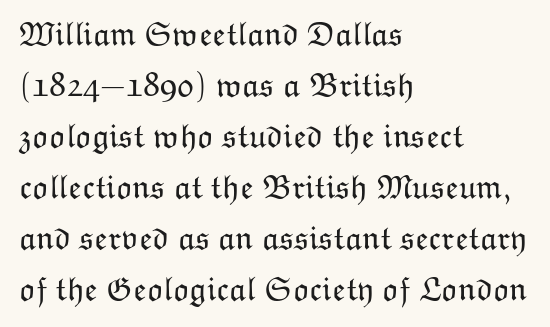
Q: Is the text bold? A: No.
Q: Is the text italic (slanted)? A: No, it is upright.
Q: Is the text underlined? A: No.
Q: How is the paragraph aligned? A: Left-aligned.
Q: Is the spacing between letters normal or unusually wide? A: Normal.
Q: Is the spacing between lines tight, normal or loose? A: Normal.
Q: Width (condensed, normal, or wide)? A: Normal.
Q: Stroke contrast? A: Low.
Q: x-height? A: Medium.
Q: Monospaced? A: No.
